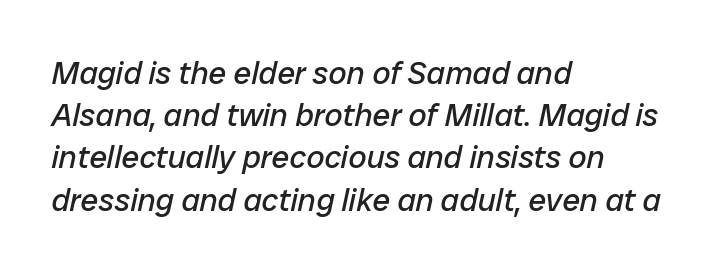
{"italic": "yes", "lean": "right", "slant_degrees": 12, "bold": "no", "weight": "regular", "width": "normal", "stroke_contrast": "low", "x_height": "medium", "monospaced": "no", "underline": "no", "align": "left", "line_spacing": "normal", "line_spacing_ratio": 1.32, "letter_spacing": "normal", "letter_spacing_em": 0.0, "glyph_px": 32}
